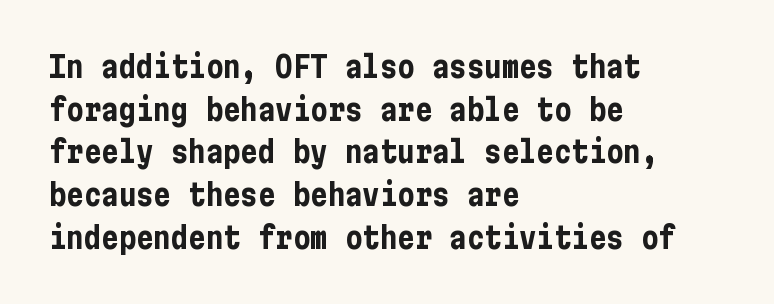
Q: Is the text bold? A: Yes.
Q: Is the text italic (slanted)? A: No, it is upright.
Q: Is the typeface a serif or a sans-serif typeface? A: Sans-serif.
Q: Is the text underlined? A: No.
Q: How is the paragraph aligned? A: Left-aligned.
Q: Is the spacing between letters normal or unusually wide? A: Normal.
Q: Is the spacing between lines tight, normal or loose? A: Normal.
Q: Width (condensed, normal, or wide)? A: Condensed.
Q: Stroke contrast? A: Low.
Q: x-height? A: Medium.
